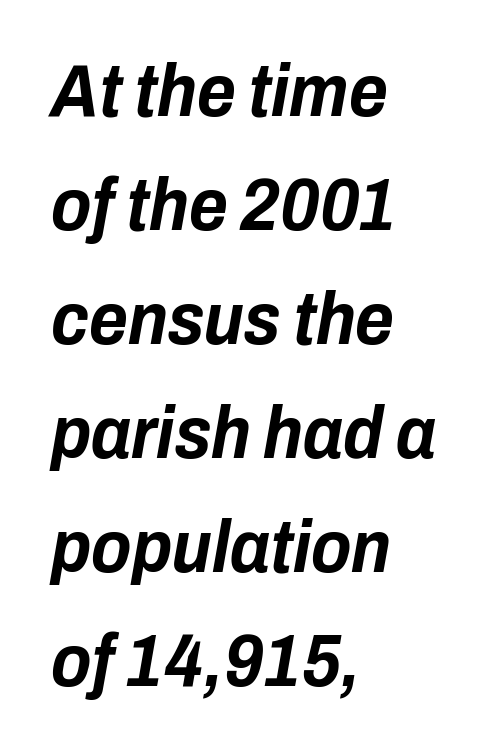
The glyphs are unaccompanied by any horizontal stroke below them. What stands out about the letter spacing? Nothing — it is the standard amount. The typesetter chose a ragged-right arrangement here. Line spacing here is normal. The letters are bold, with thick, heavy strokes.
